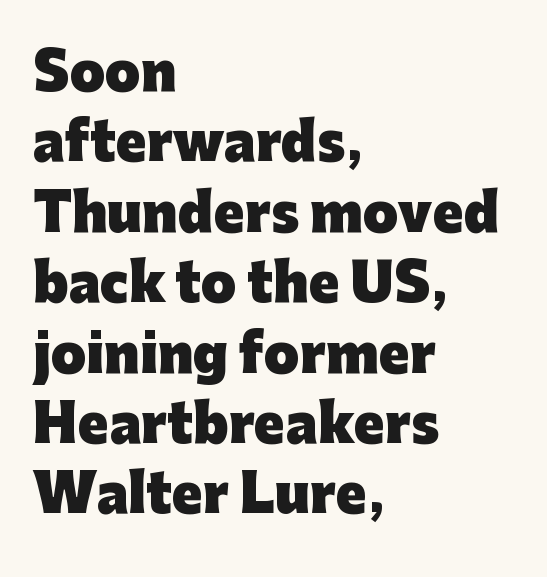
Q: Is the text bold? A: Yes.
Q: Is the text italic (slanted)? A: No, it is upright.
Q: Is the typeface a serif or a sans-serif typeface? A: Sans-serif.
Q: Is the text underlined? A: No.
Q: How is the paragraph aligned? A: Left-aligned.
Q: Is the spacing between letters normal or unusually wide? A: Normal.
Q: Is the spacing between lines tight, normal or loose? A: Normal.
Q: Width (condensed, normal, or wide)? A: Normal.
Q: Stroke contrast? A: Low.
Q: x-height? A: Medium.
Q: Monospaced? A: No.
